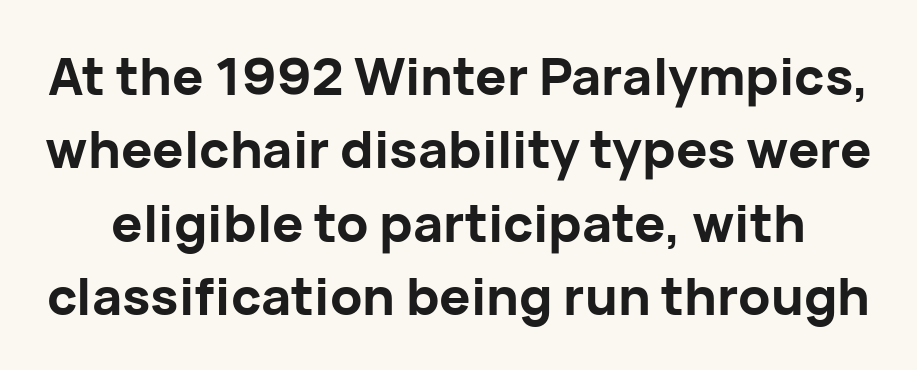
The image shows 52 px bold sans-serif type, upright; set normal line spacing (1.41x), normal letter spacing, not underlined; low stroke contrast and a medium x-height.
